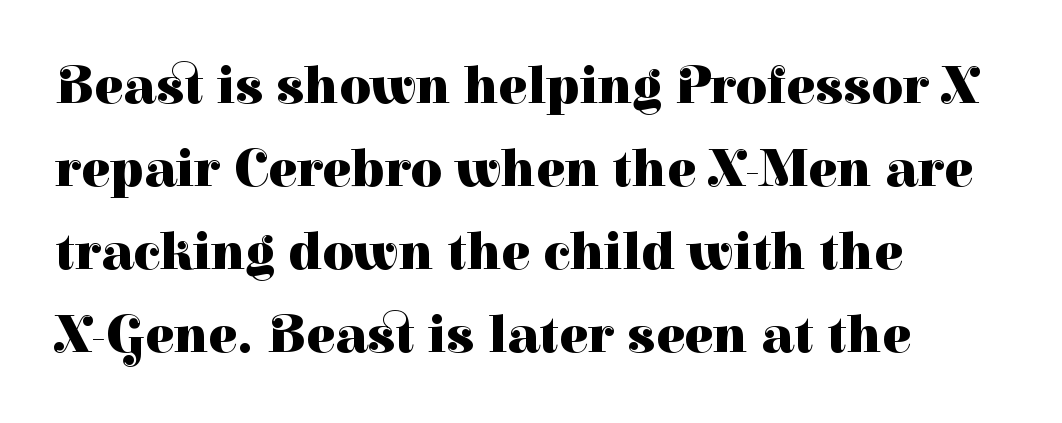
{"serif": "yes", "italic": "no", "bold": "yes", "weight": "heavy", "width": "normal", "stroke_contrast": "high", "x_height": "medium", "monospaced": "no", "underline": "no", "align": "left", "line_spacing": "normal", "line_spacing_ratio": 1.54, "letter_spacing": "normal", "letter_spacing_em": 0.0, "glyph_px": 54}
